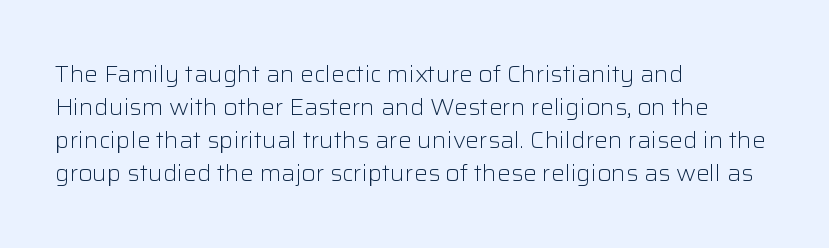
The image shows 23 px text type, upright; set left-aligned, normal line spacing (1.44x), normal letter spacing, not underlined.
